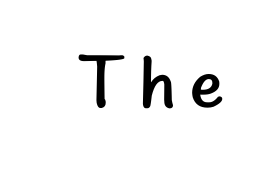
The specimen reads as upright at a glance. A clean baseline with only descenders dipping below it. Are there feet on the stems? There aren't — it's a sans. Weight class: somewhere from thin through regular. A typesetter would call this proportional, since set widths differ per character.
